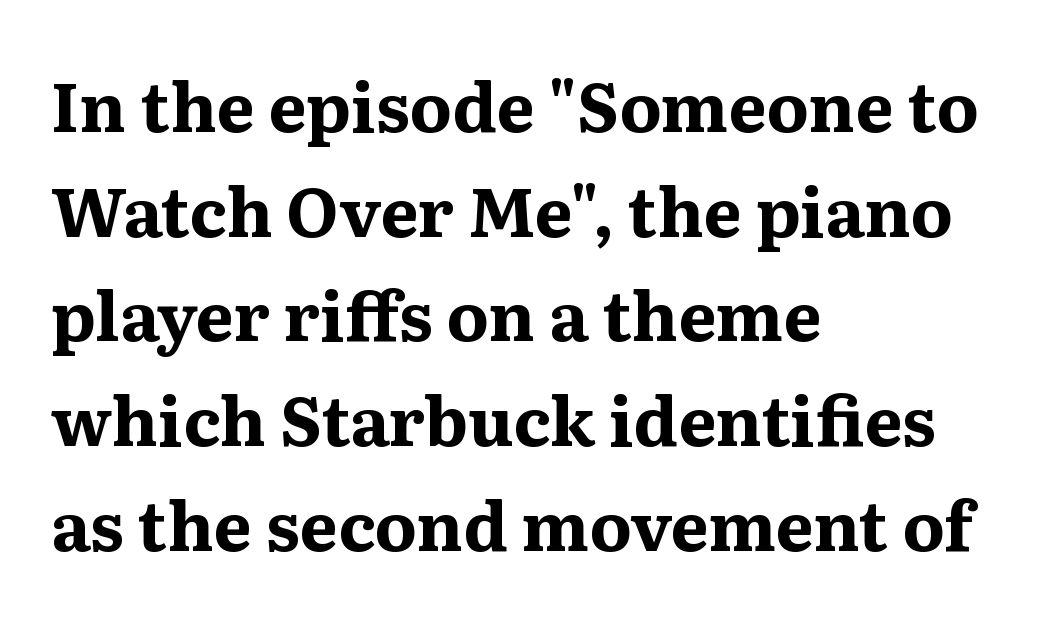
{"serif": "yes", "italic": "no", "bold": "yes", "weight": "bold", "width": "normal", "stroke_contrast": "medium", "x_height": "medium", "monospaced": "no", "underline": "no", "align": "left", "line_spacing": "normal", "line_spacing_ratio": 1.54, "letter_spacing": "normal", "letter_spacing_em": 0.0, "glyph_px": 68}
